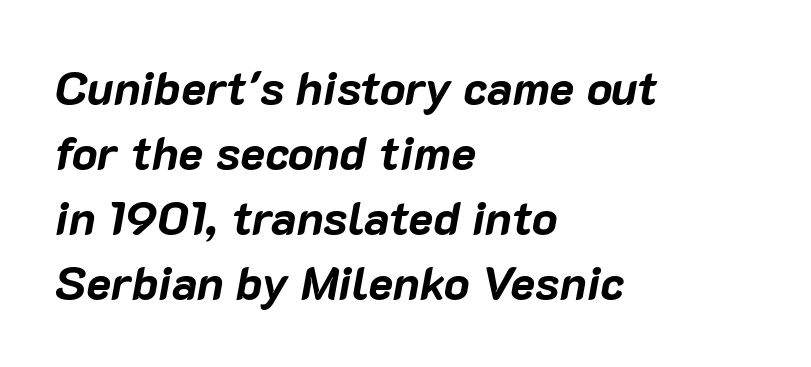
{"italic": "yes", "lean": "right", "slant_degrees": 10, "bold": "yes", "weight": "bold", "width": "normal", "stroke_contrast": "low", "x_height": "medium", "monospaced": "no", "underline": "no", "align": "left", "line_spacing": "normal", "line_spacing_ratio": 1.38, "letter_spacing": "normal", "letter_spacing_em": 0.0, "glyph_px": 47}
